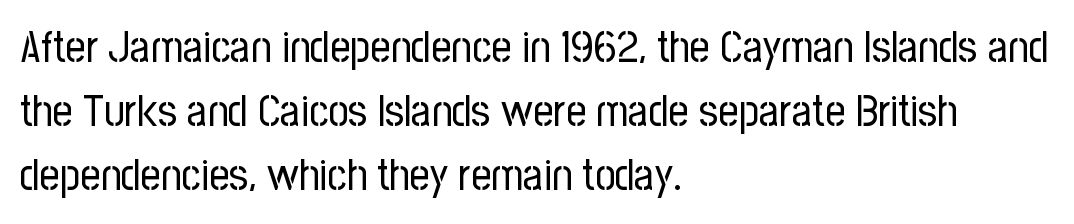
{"serif": "no", "italic": "no", "bold": "no", "weight": "regular", "width": "condensed", "stroke_contrast": "low", "x_height": "medium", "monospaced": "no", "underline": "no", "align": "left", "line_spacing": "normal", "line_spacing_ratio": 1.45, "letter_spacing": "normal", "letter_spacing_em": 0.0, "glyph_px": 44}
